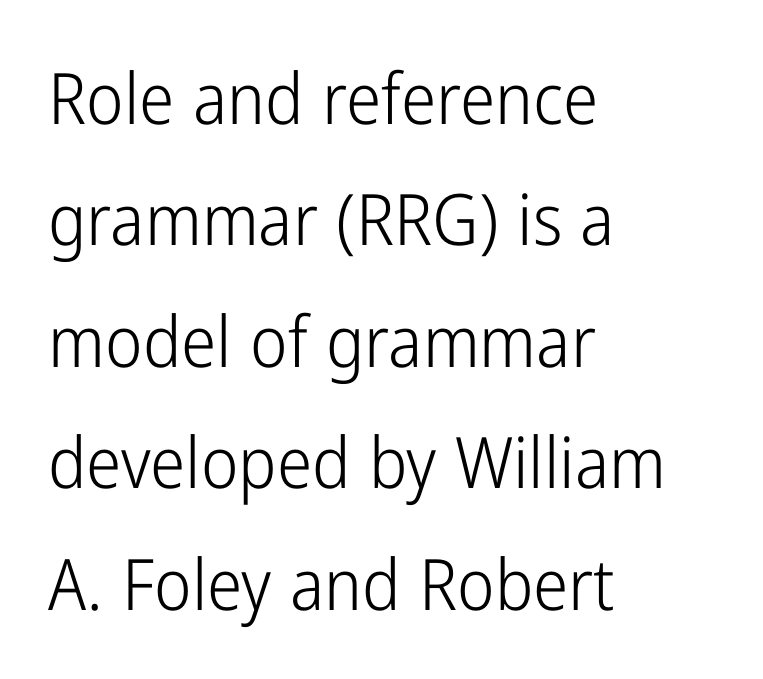
The image shows 71 px light, condensed sans-serif type, upright; set left-aligned, line spacing 1.71x, normal letter spacing, not underlined; low stroke contrast and a medium x-height.
